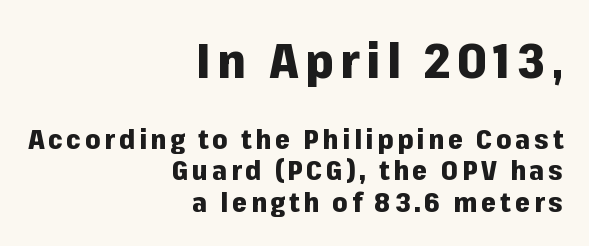
{"serif": "no", "italic": "no", "bold": "yes", "weight": "heavy", "width": "normal", "stroke_contrast": "low", "x_height": "medium", "monospaced": "no", "underline": "no", "align": "right", "line_spacing_ratio": 1.16, "larger_block": "first", "size_ratio": 1.78, "glyph_px": 48}
